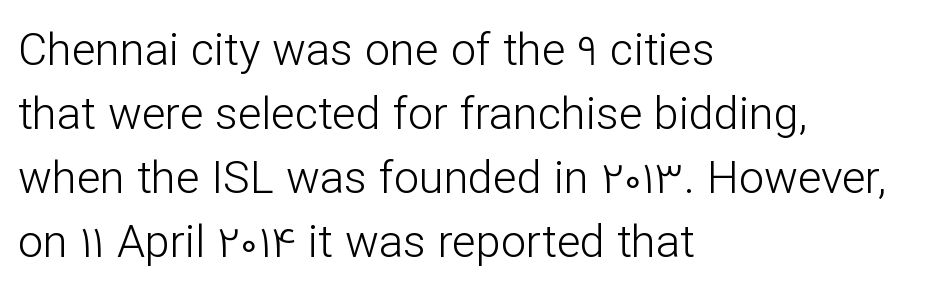
The image shows 45 px light sans-serif type, upright; set left-aligned, normal line spacing (1.42x), normal letter spacing, not underlined; low stroke contrast and a medium x-height.
